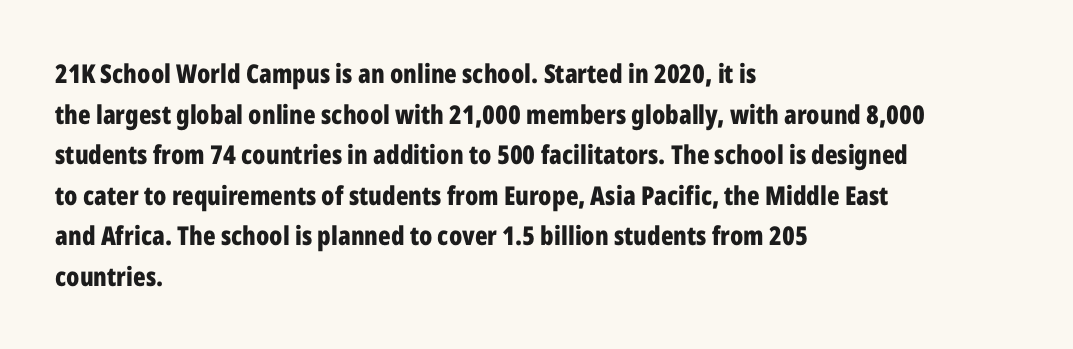
{"italic": "no", "bold": "yes", "underline": "no", "align": "left", "line_spacing": "normal", "line_spacing_ratio": 1.56, "letter_spacing": "normal", "letter_spacing_em": 0.0, "glyph_px": 26}
